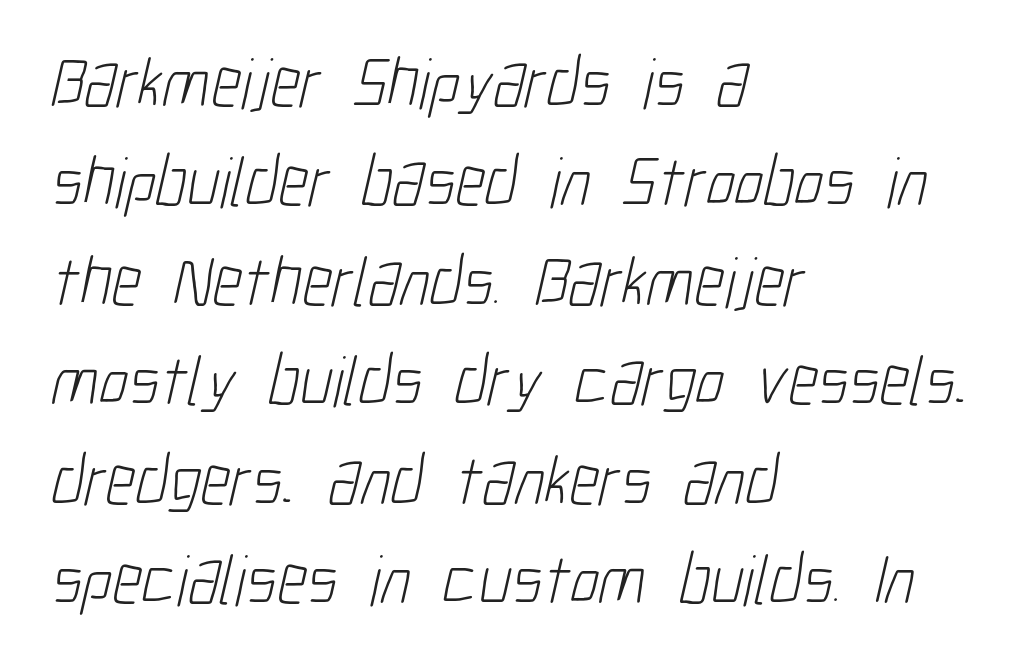
{"serif": "no", "bold": "no", "weight": "light", "width": "condensed", "stroke_contrast": "low", "x_height": "medium", "monospaced": "no", "underline": "no", "align": "left", "line_spacing": "normal", "line_spacing_ratio": 1.4, "letter_spacing": "normal", "letter_spacing_em": 0.0, "glyph_px": 71}
